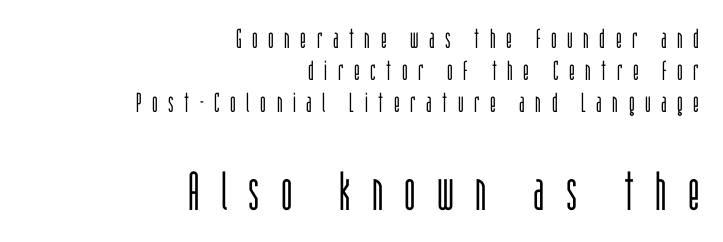
{"serif": "no", "italic": "no", "bold": "no", "weight": "light", "width": "condensed", "stroke_contrast": "low", "x_height": "large", "monospaced": "no", "underline": "no", "align": "right", "line_spacing_ratio": 1.18, "letter_spacing": "wide", "letter_spacing_em": 0.39, "larger_block": "second", "size_ratio": 2.0, "glyph_px": 54}
